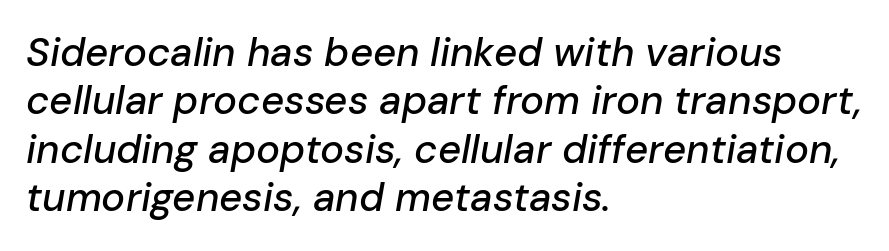
Q: Is the text italic (slanted)? A: Yes, it leans right by about 10 degrees.
Q: Is the text underlined? A: No.
Q: How is the paragraph aligned? A: Left-aligned.
Q: Is the spacing between letters normal or unusually wide? A: Normal.
Q: Width (condensed, normal, or wide)? A: Normal.
Q: Stroke contrast? A: Low.
Q: x-height? A: Medium.
Q: Monospaced? A: No.
